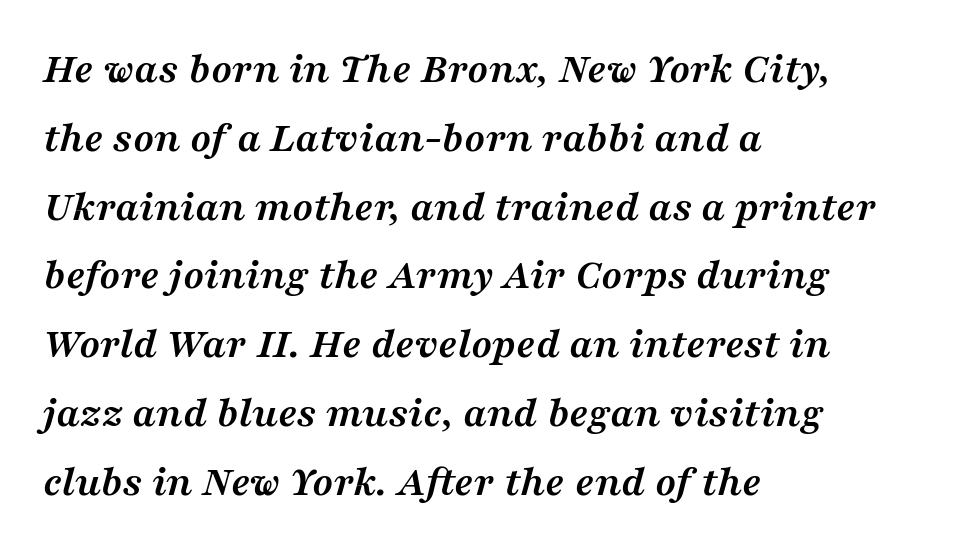
{"serif": "yes", "italic": "yes", "lean": "right", "slant_degrees": 16, "bold": "yes", "weight": "semibold", "width": "wide", "stroke_contrast": "medium", "x_height": "medium", "monospaced": "no", "underline": "no", "align": "left", "line_spacing": "normal", "line_spacing_ratio": 1.6, "letter_spacing": "normal", "letter_spacing_em": 0.0, "glyph_px": 43}
